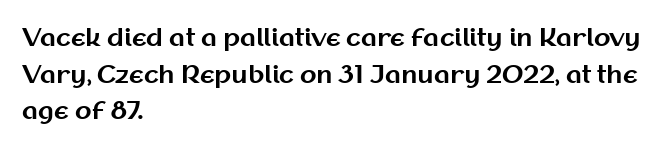
Q: Is the text bold? A: Yes.
Q: Is the text italic (slanted)? A: No, it is upright.
Q: Is the text underlined? A: No.
Q: How is the paragraph aligned? A: Left-aligned.
Q: Is the spacing between letters normal or unusually wide? A: Normal.
Q: Is the spacing between lines tight, normal or loose? A: Normal.
